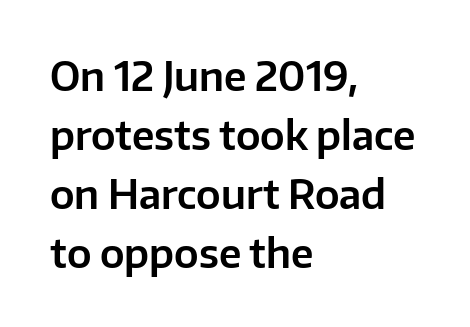
Q: Is the text italic (slanted)? A: No, it is upright.
Q: Is the typeface a serif or a sans-serif typeface? A: Sans-serif.
Q: Is the text underlined? A: No.
Q: How is the paragraph aligned? A: Left-aligned.
Q: Is the spacing between letters normal or unusually wide? A: Normal.
Q: Is the spacing between lines tight, normal or loose? A: Normal.
Q: Width (condensed, normal, or wide)? A: Normal.
Q: Stroke contrast? A: Low.
Q: x-height? A: Medium.
Q: Monospaced? A: No.
